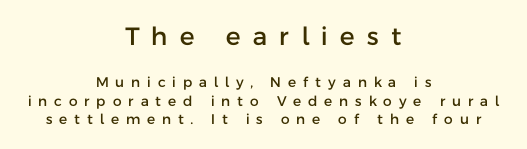
{"italic": "no", "underline": "no", "align": "center", "line_spacing": "normal", "line_spacing_ratio": 1.33, "letter_spacing": "wide", "letter_spacing_em": 0.49, "larger_block": "first", "size_ratio": 1.79, "glyph_px": 25}
